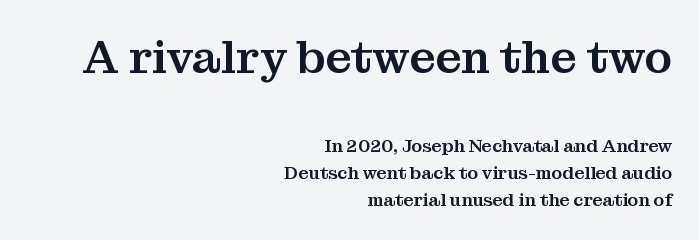
Q: Is the text italic (slanted)? A: No, it is upright.
Q: Is the typeface a serif or a sans-serif typeface? A: Serif.
Q: Is the text underlined? A: No.
Q: How is the paragraph aligned? A: Right-aligned.
Q: Is the spacing between letters normal or unusually wide? A: Normal.
Q: Is the spacing between lines tight, normal or loose? A: Normal.
Q: Which block of text is set in a larger size, the first (top) or the second (bottom)? A: The first (top) one.
Q: Width (condensed, normal, or wide)? A: Normal.
Q: Stroke contrast? A: Medium.
Q: x-height? A: Medium.
Q: Monospaced? A: No.
